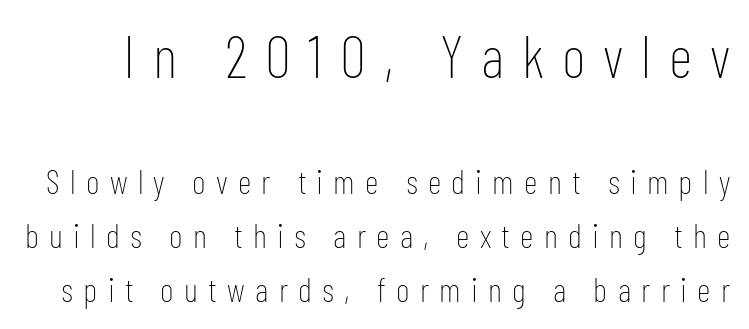
Weight: in the light-to-regular range. Nobody drew a line under any word here. The passage shown is typed in a proportional face where columns would drift. The horizontal fit of the characters is loose and conspicuously gappy.
